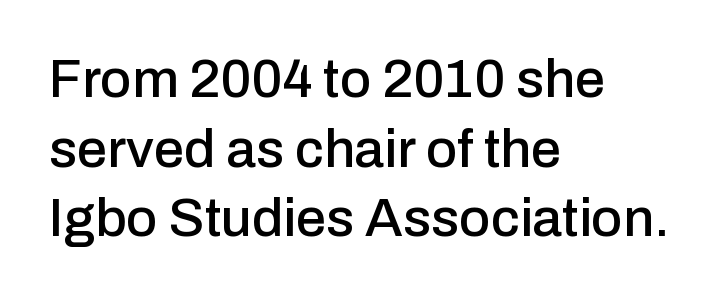
Posture: straight, roman, zero tilt. Nothing unusual about the tracking: characters are spaced as the font intends. Decoration check: the copy has no underline. The paragraph shown leans on its left margin. Letterform terminals end flat and unadorned throughout the passage. The passage shown is typed in a proportional face where columns would drift.
